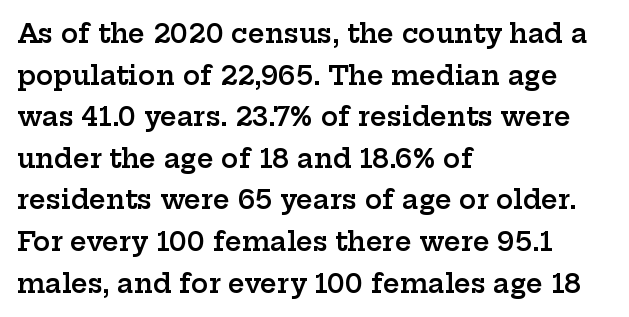
{"italic": "no", "bold": "semi", "underline": "no", "align": "left", "line_spacing": "normal", "line_spacing_ratio": 1.6, "letter_spacing": "normal", "letter_spacing_em": 0.0, "glyph_px": 26}
